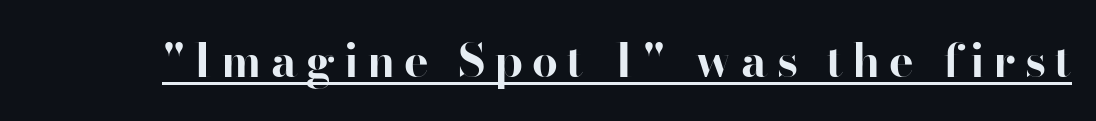
{"serif": "no", "italic": "no", "bold": "yes", "weight": "bold", "width": "normal", "stroke_contrast": "high", "x_height": "small", "monospaced": "no", "underline": "yes", "glyph_px": 46}
